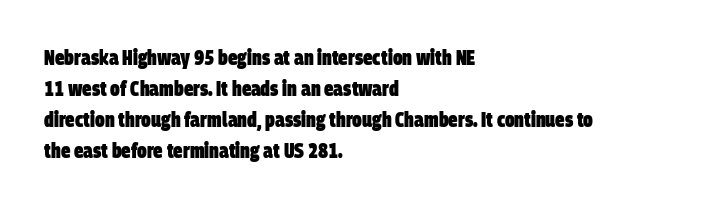
{"bold": "yes", "underline": "no", "align": "left", "line_spacing": "normal", "line_spacing_ratio": 1.48, "letter_spacing": "normal", "letter_spacing_em": 0.0, "glyph_px": 21}
